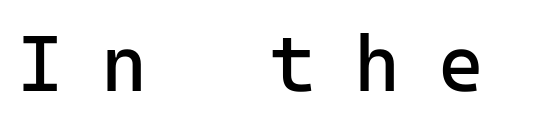
{"serif": "no", "italic": "no", "bold": "no", "weight": "regular", "width": "normal", "stroke_contrast": "low", "x_height": "medium", "underline": "no", "letter_spacing": "wide", "letter_spacing_em": 0.48, "glyph_px": 79}
